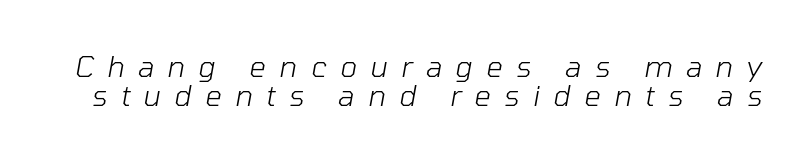
{"italic": "yes", "lean": "right", "slant_degrees": 10, "bold": "no", "weight": "light", "width": "normal", "stroke_contrast": "low", "x_height": "medium", "monospaced": "no", "underline": "no", "line_spacing": "tight", "line_spacing_ratio": 0.99, "letter_spacing": "wide", "letter_spacing_em": 0.46, "glyph_px": 29}
